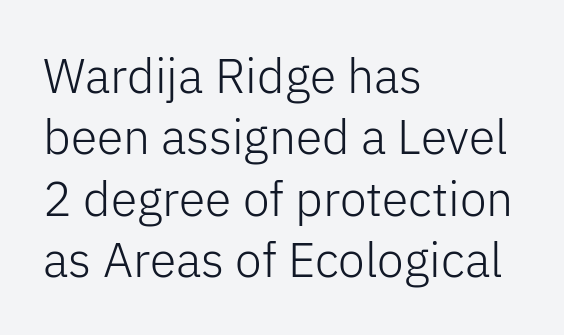
If you measured baseline to baseline, you'd find a middling distance. Posture: vertical. Think standard paragraph weight, or any step lighter than that. Layout note: lines flush left.
